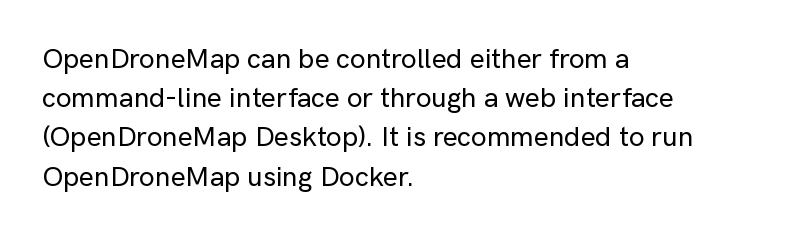
Q: Is the text italic (slanted)? A: No, it is upright.
Q: Is the typeface a serif or a sans-serif typeface? A: Sans-serif.
Q: Is the text underlined? A: No.
Q: How is the paragraph aligned? A: Left-aligned.
Q: Is the spacing between letters normal or unusually wide? A: Normal.
Q: Is the spacing between lines tight, normal or loose? A: Normal.
Q: Width (condensed, normal, or wide)? A: Normal.
Q: Stroke contrast? A: Low.
Q: x-height? A: Medium.
Q: Monospaced? A: No.
